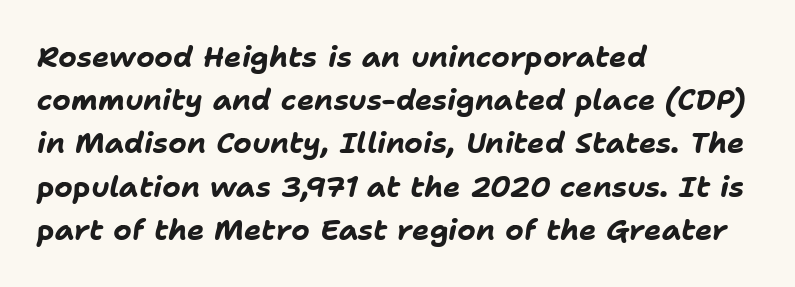
Q: Is the text bold? A: Yes.
Q: Is the text italic (slanted)? A: Yes, it leans right by about 11 degrees.
Q: Is the text underlined? A: No.
Q: How is the paragraph aligned? A: Left-aligned.
Q: Is the spacing between letters normal or unusually wide? A: Normal.
Q: Is the spacing between lines tight, normal or loose? A: Normal.
Q: Width (condensed, normal, or wide)? A: Normal.
Q: Stroke contrast? A: Low.
Q: x-height? A: Medium.
Q: Monospaced? A: No.
